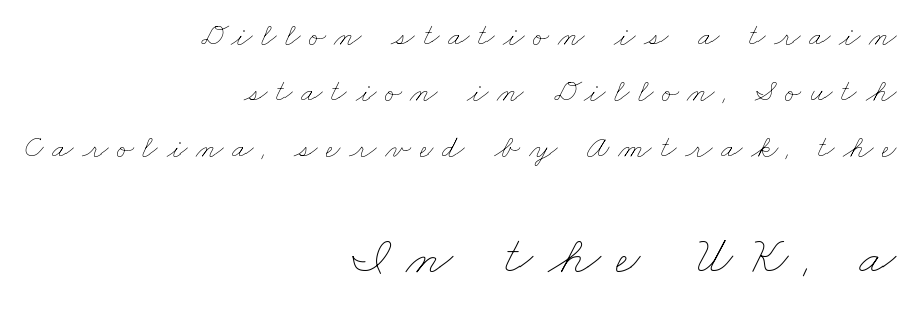
{"bold": "no", "weight": "thin", "width": "wide", "stroke_contrast": "low", "x_height": "small", "monospaced": "no", "underline": "no", "align": "right", "line_spacing_ratio": 1.81, "letter_spacing": "wide", "letter_spacing_em": 0.28, "larger_block": "second", "size_ratio": 1.74, "glyph_px": 54}
